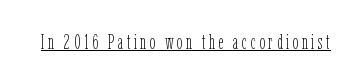
{"italic": "no", "bold": "no", "underline": "yes", "glyph_px": 20}
